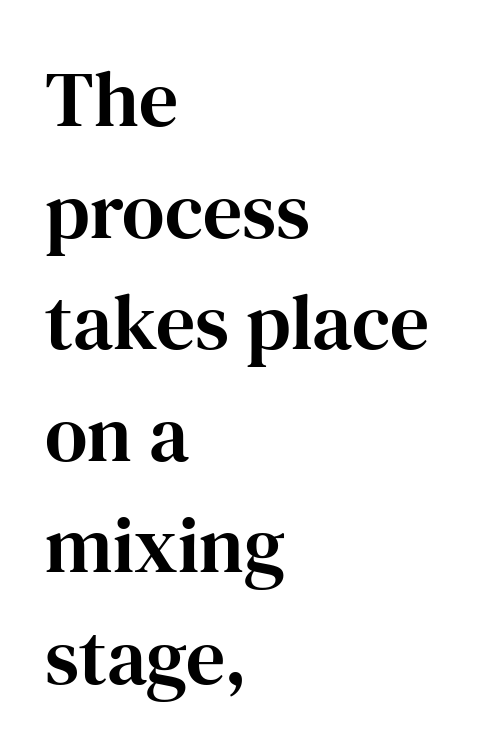
The image shows 78 px serif type, upright; set left-aligned, normal line spacing (1.43x), normal letter spacing, not underlined; high stroke contrast and a medium x-height.
